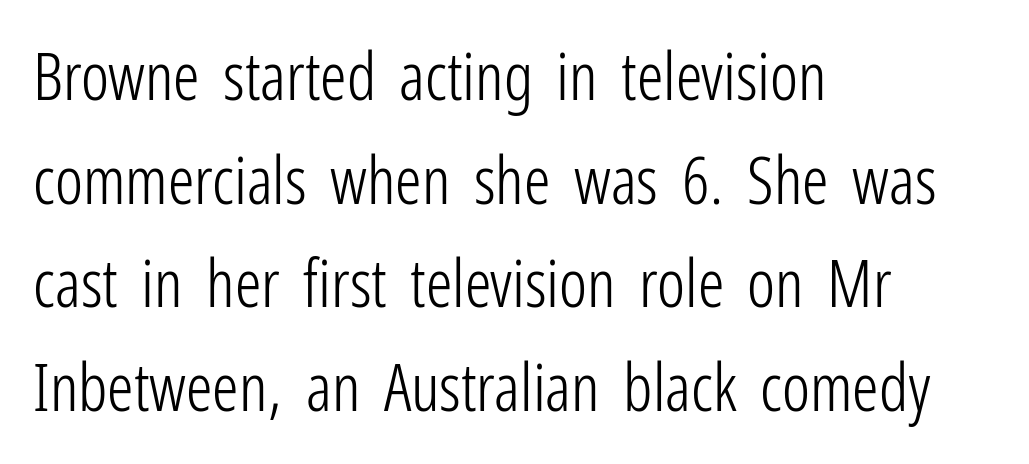
The image shows 66 px light, condensed sans-serif type, upright; set left-aligned, normal line spacing (1.57x), normal letter spacing, not underlined; low stroke contrast and a medium x-height.
